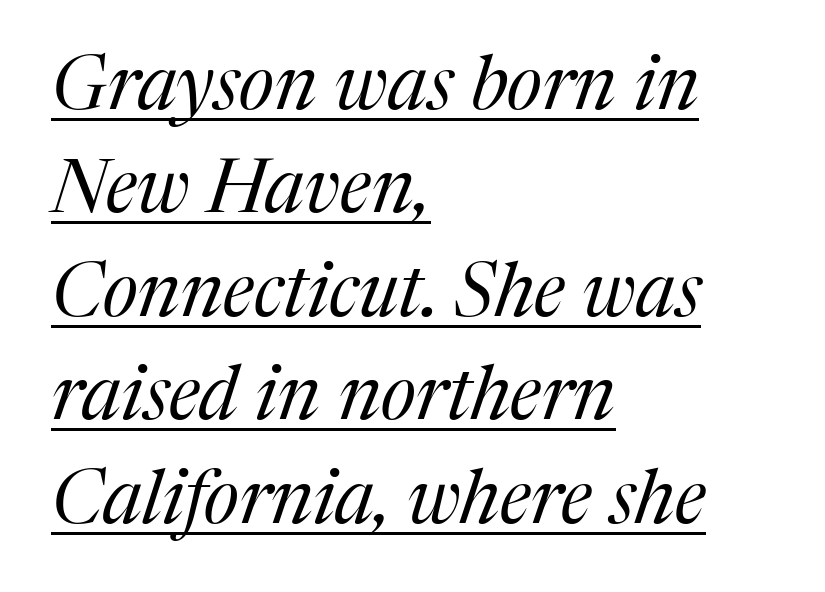
The rendering shows small feet on the letterforms — a serif design. A quiet, ordinary-to-light weight characterises the typeface. Look at the tracking — it's just the regular setting, nothing added. You can tell it's italic because the verticals aren't actually vertical.
